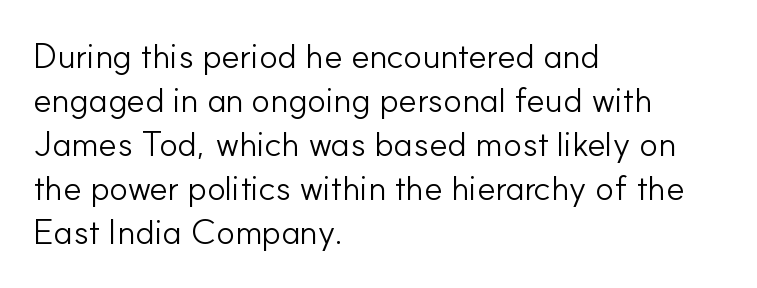
The image shows 35 px light sans-serif type, upright; set left-aligned, normal line spacing (1.26x), normal letter spacing, not underlined; low stroke contrast and a small x-height.
